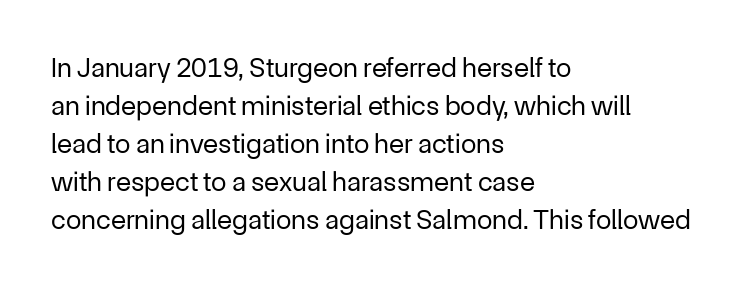
The image shows 28 px regular-weight sans-serif type, upright; set left-aligned, normal line spacing (1.36x), normal letter spacing, not underlined; low stroke contrast and a medium x-height.
